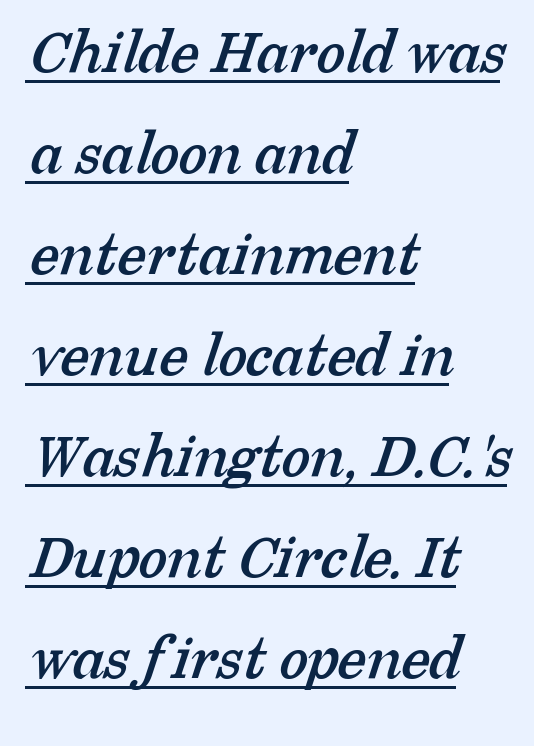
The image shows 66 px serif type; set left-aligned, normal line spacing (1.53x), normal letter spacing, underlined; low stroke contrast and a medium x-height.
